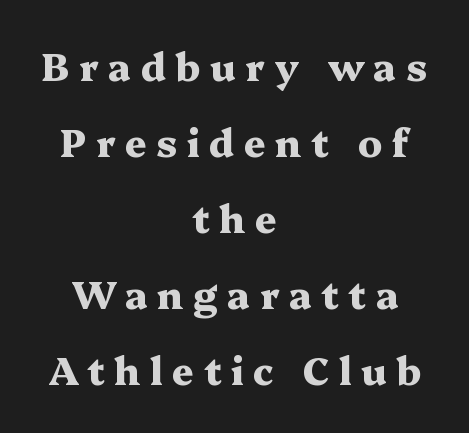
The image shows 38 px heavy, wide serif type, upright; set centered, loose line spacing (2.0x), unusually wide letter spacing (+0.25 em), not underlined; medium stroke contrast and a medium x-height.
